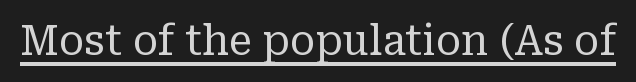
Letters have the restrained weight of plain body copy at most. This sample has the flowing, uneven cadence of proportional lettering. You could call the tracking neutral — neither tight nor loose. The letters stand upright; this is a roman face. The passage shown is underscored from start to finish. Examine the stroke ends and you'll spot serifs.
